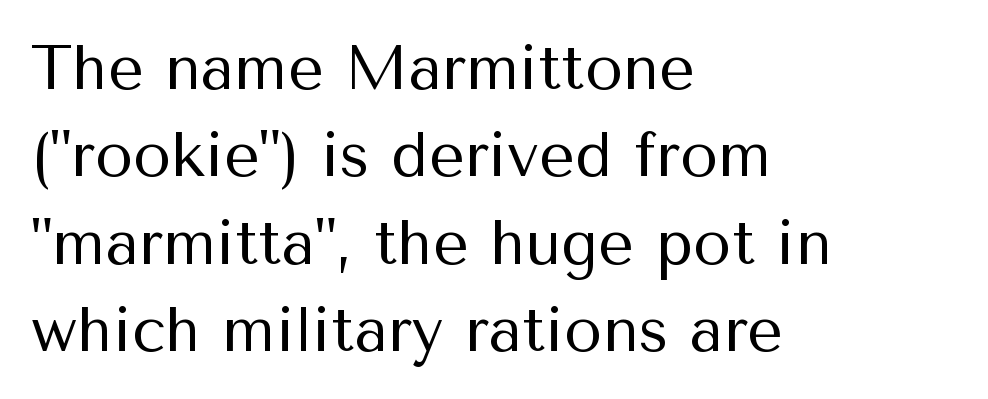
Check the space under the baseline: it is left empty. The designer left line spacing at the default. On a weight scale, this lands at 450 or below. Here the designer chose a conventional face with non-uniform glyph widths. One-word summary of the alignment: left.
